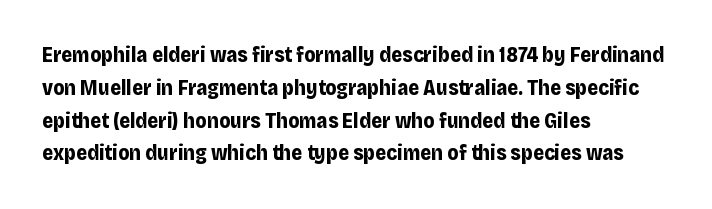
The image shows 21 px bold type, upright; set left-aligned, normal line spacing (1.56x), normal letter spacing, not underlined.
